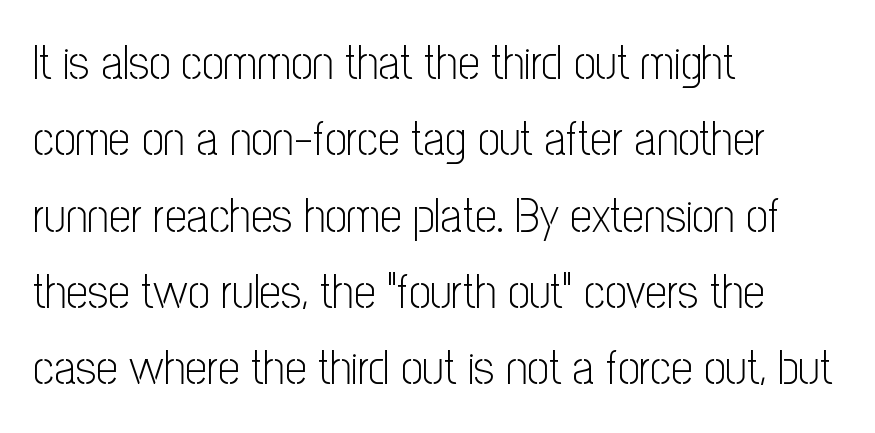
{"serif": "no", "italic": "no", "bold": "no", "weight": "light", "width": "condensed", "stroke_contrast": "low", "x_height": "medium", "monospaced": "no", "underline": "no", "align": "left", "line_spacing": "normal", "line_spacing_ratio": 1.59, "letter_spacing": "normal", "letter_spacing_em": 0.0, "glyph_px": 48}
